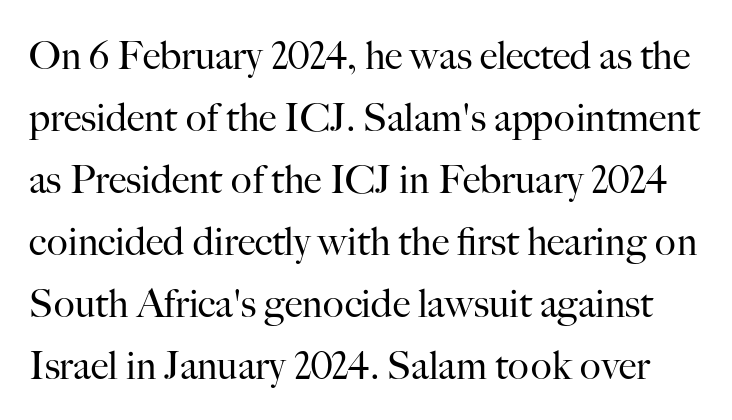
Q: Is the text bold? A: No.
Q: Is the text italic (slanted)? A: No, it is upright.
Q: Is the typeface a serif or a sans-serif typeface? A: Serif.
Q: Is the text underlined? A: No.
Q: Is the spacing between letters normal or unusually wide? A: Normal.
Q: Is the spacing between lines tight, normal or loose? A: Normal.
Q: Width (condensed, normal, or wide)? A: Normal.
Q: Stroke contrast? A: High.
Q: x-height? A: Small.
Q: Monospaced? A: No.
